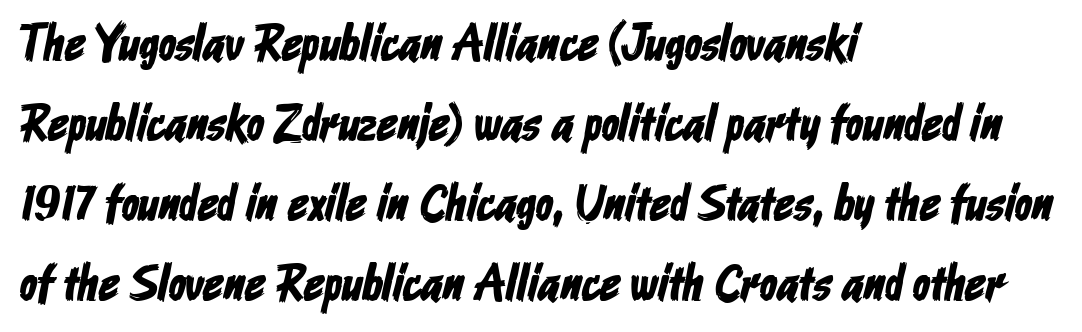
Is the letter spacing exaggerated? No — it looks like the ordinary default. Reading down the column, the eye jumps a familiar distance to each next line. Spacing verdict: proportional, widths tailored to each character. The baseline area is clear. All the whitespace from short lines collects on the right. The glyphs in this specimen are sans serif.
